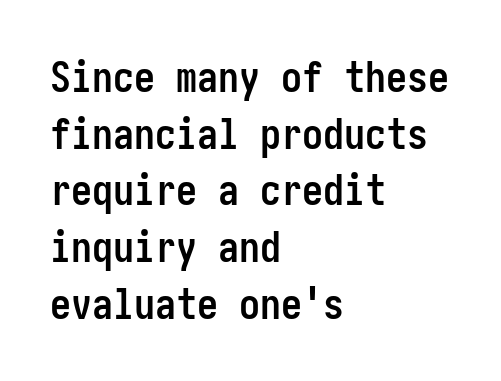
The image shows 42 px semibold, condensed sans-serif type, upright; set left-aligned, normal line spacing (1.35x), normal letter spacing, not underlined; low stroke contrast and a medium x-height.
